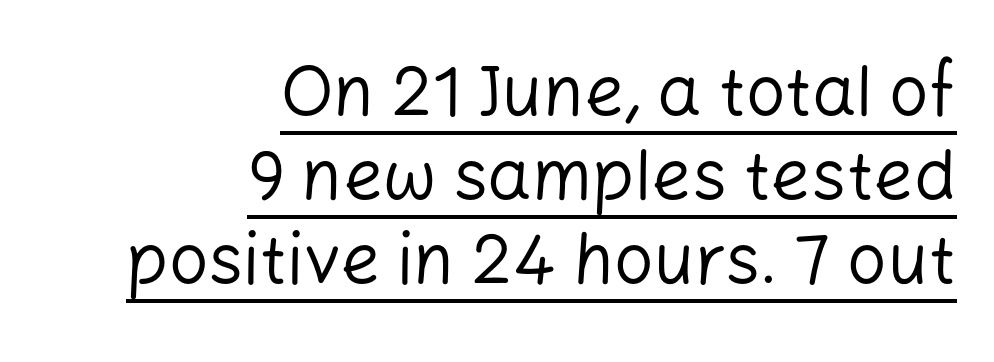
{"serif": "no", "italic": "no", "bold": "no", "weight": "regular", "width": "normal", "stroke_contrast": "low", "x_height": "medium", "monospaced": "no", "underline": "yes", "align": "right", "line_spacing_ratio": 1.2, "letter_spacing": "normal", "letter_spacing_em": 0.0, "glyph_px": 70}
